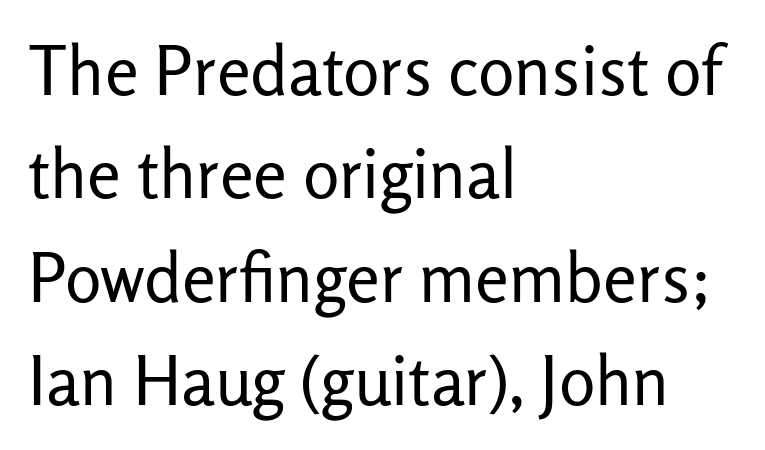
Layout note: lines flush left. You could not count columns in this text — the font is proportionally spaced. The font is comparable to plain body text, perhaps lighter. Designer's note — italics off, roman on. No feet cap the strokes, marking this as sans-serif type.
